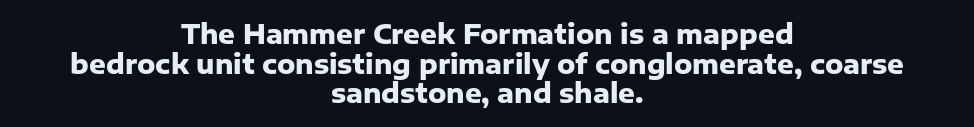
The image shows 26 px bold type, upright; set centered, tight line spacing (1.14x), normal letter spacing, not underlined.
